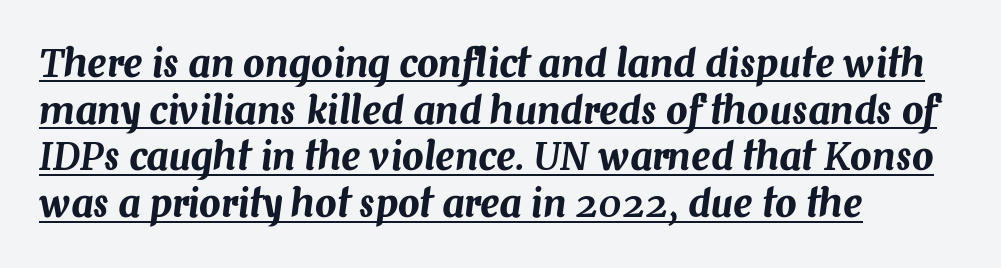
Q: Is the text italic (slanted)? A: Yes, it leans right by about 7 degrees.
Q: Is the text underlined? A: Yes.
Q: How is the paragraph aligned? A: Left-aligned.
Q: Is the spacing between letters normal or unusually wide? A: Normal.
Q: Width (condensed, normal, or wide)? A: Normal.
Q: Stroke contrast? A: Medium.
Q: x-height? A: Medium.
Q: Monospaced? A: No.
